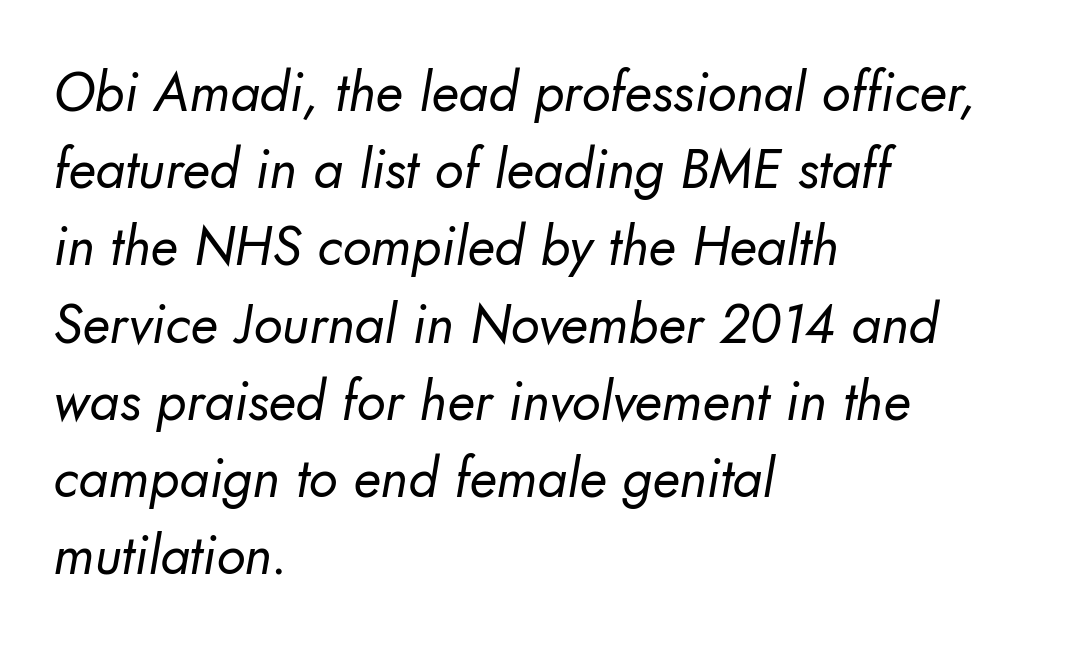
The gaps between neighbouring characters are ordinary and unremarkable. Look at the bottom of the vertical strokes: they stop flat, with no serifs. Stroke mass is kept to a normal reading level or below. Any mark beneath the type? The region is blank.
